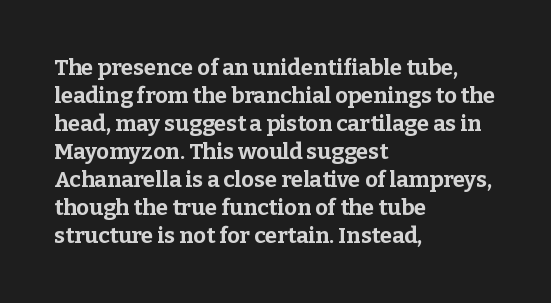
{"italic": "no", "bold": "yes", "underline": "no", "align": "left", "line_spacing": "normal", "line_spacing_ratio": 1.27, "letter_spacing": "normal", "letter_spacing_em": 0.0, "glyph_px": 22}
